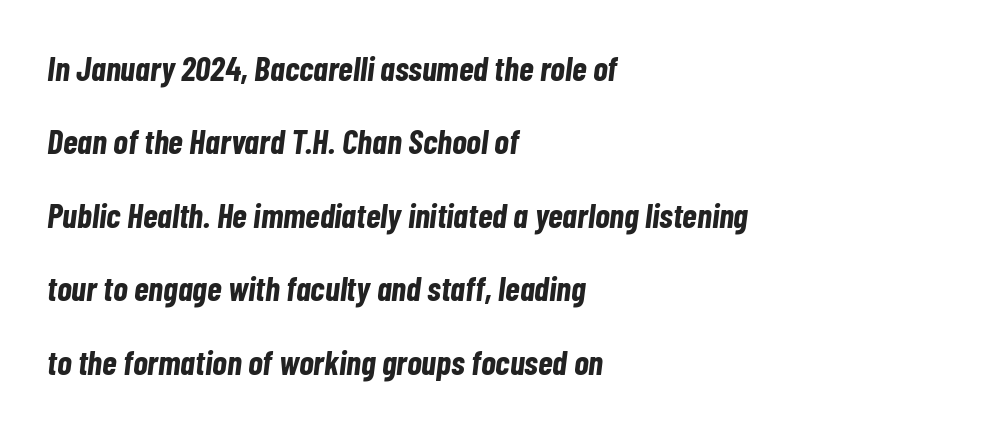
Only glyphs here, with clear space below each row. The lines are spread far apart with generous leading. Notice how thick the strokes are: this is what a full bold looks like. Every row of glyphs begins at an identical x-position on the left.
